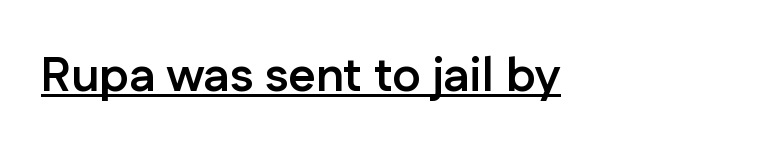
{"serif": "no", "italic": "no", "bold": "yes", "weight": "semibold", "width": "normal", "stroke_contrast": "low", "x_height": "medium", "monospaced": "no", "underline": "yes", "align": "left", "letter_spacing": "normal", "letter_spacing_em": 0.0, "glyph_px": 48}
